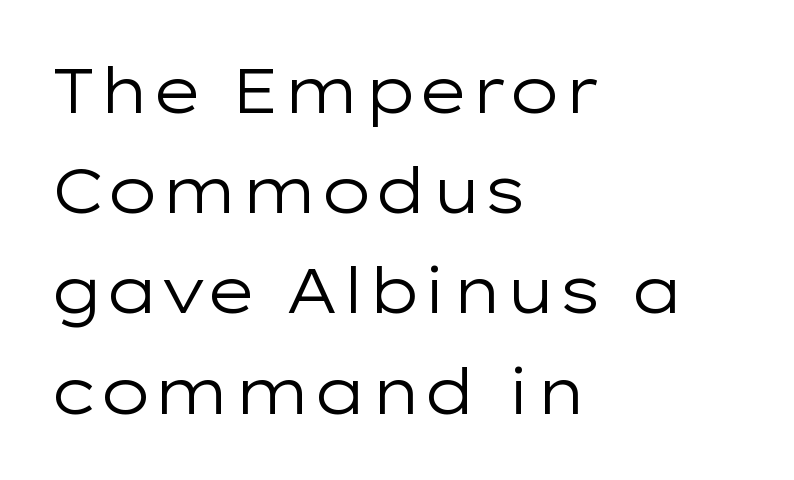
{"serif": "no", "italic": "no", "bold": "no", "weight": "regular", "width": "wide", "stroke_contrast": "low", "x_height": "medium", "monospaced": "no", "underline": "no", "align": "left", "line_spacing": "normal", "line_spacing_ratio": 1.59, "letter_spacing": "normal", "letter_spacing_em": 0.0, "glyph_px": 63}
